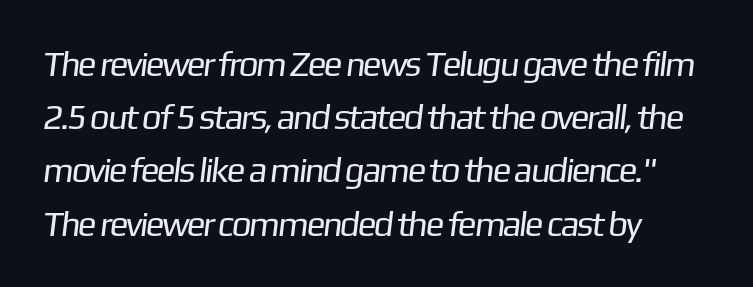
Q: Is the text bold? A: No.
Q: Is the typeface a serif or a sans-serif typeface? A: Sans-serif.
Q: Is the text underlined? A: No.
Q: How is the paragraph aligned? A: Left-aligned.
Q: Is the spacing between letters normal or unusually wide? A: Normal.
Q: Is the spacing between lines tight, normal or loose? A: Normal.
Q: Width (condensed, normal, or wide)? A: Normal.
Q: Stroke contrast? A: Low.
Q: x-height? A: Medium.
Q: Monospaced? A: No.
